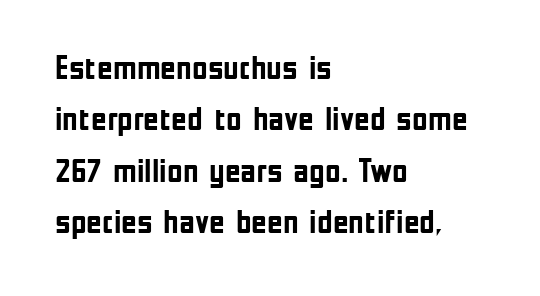
All the whitespace from short lines collects on the right. The space between consecutive lines is moderate. The passage shown has conventional tracking throughout. Varying glyph widths throughout — classic text-font behaviour.
